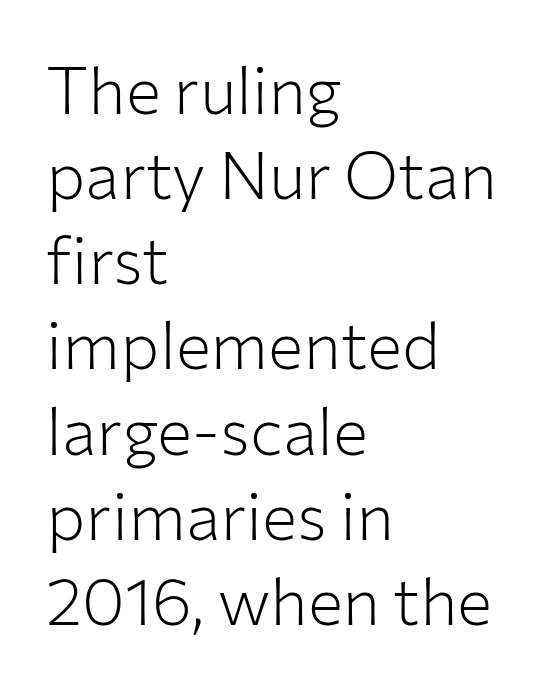
Q: Is the text bold? A: No.
Q: Is the text italic (slanted)? A: No, it is upright.
Q: Is the typeface a serif or a sans-serif typeface? A: Sans-serif.
Q: Is the text underlined? A: No.
Q: How is the paragraph aligned? A: Left-aligned.
Q: Is the spacing between letters normal or unusually wide? A: Normal.
Q: Is the spacing between lines tight, normal or loose? A: Normal.
Q: Width (condensed, normal, or wide)? A: Normal.
Q: Stroke contrast? A: Low.
Q: x-height? A: Medium.
Q: Monospaced? A: No.
